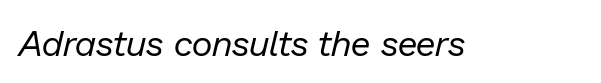
Vertical stems look standard width or narrower in stroke. Is the letter spacing exaggerated? No — it looks like the ordinary default. Spacing verdict: proportional, widths tailored to each character. The gap between lines stays unmarked. Slanted lettering throughout.
